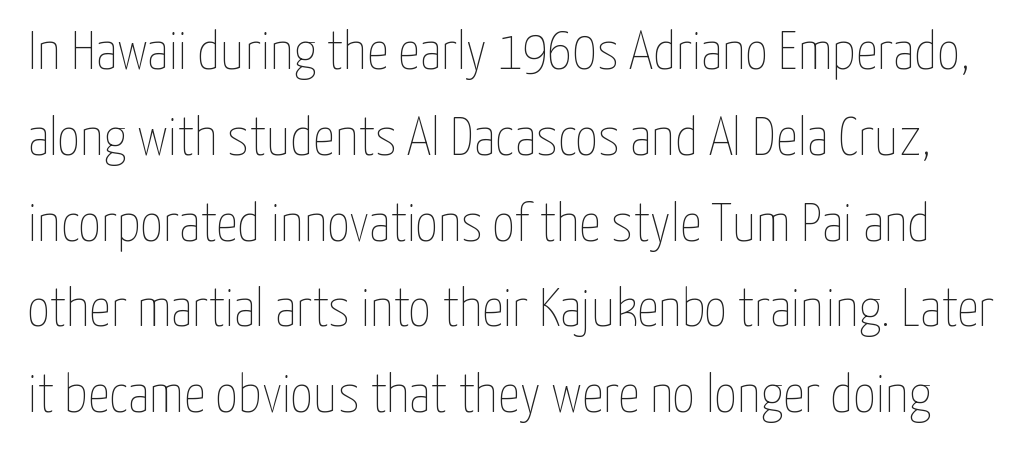
The image shows 55 px thin, condensed type, upright; set normal line spacing (1.56x), normal letter spacing, not underlined; low stroke contrast and a medium x-height.
